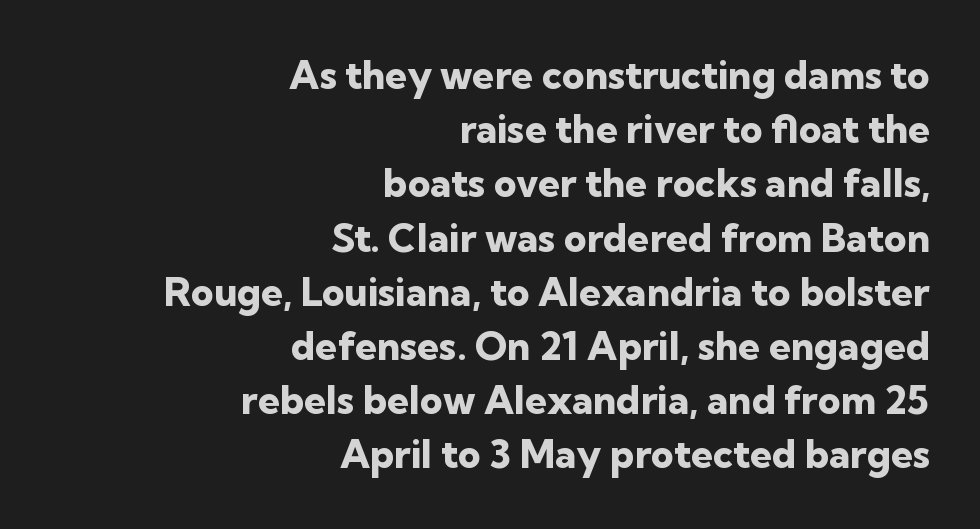
{"serif": "no", "italic": "no", "bold": "yes", "weight": "heavy", "width": "normal", "stroke_contrast": "low", "x_height": "medium", "monospaced": "no", "underline": "no", "align": "right", "line_spacing": "normal", "line_spacing_ratio": 1.39, "letter_spacing": "normal", "letter_spacing_em": 0.0, "glyph_px": 39}
